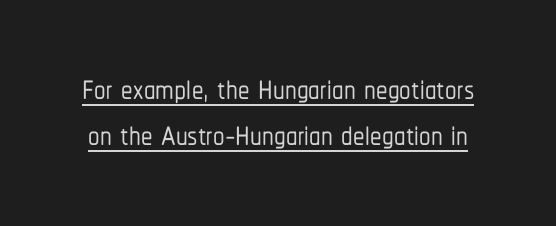
The image shows 46 px condensed sans-serif type, upright; set tight line spacing (1.01x), normal letter spacing, underlined; low stroke contrast and a medium x-height.
